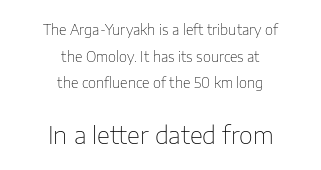
{"italic": "no", "bold": "no", "underline": "no", "align": "center", "line_spacing": "loose", "line_spacing_ratio": 1.9, "letter_spacing": "normal", "letter_spacing_em": 0.0, "larger_block": "second", "size_ratio": 1.71, "glyph_px": 24}
